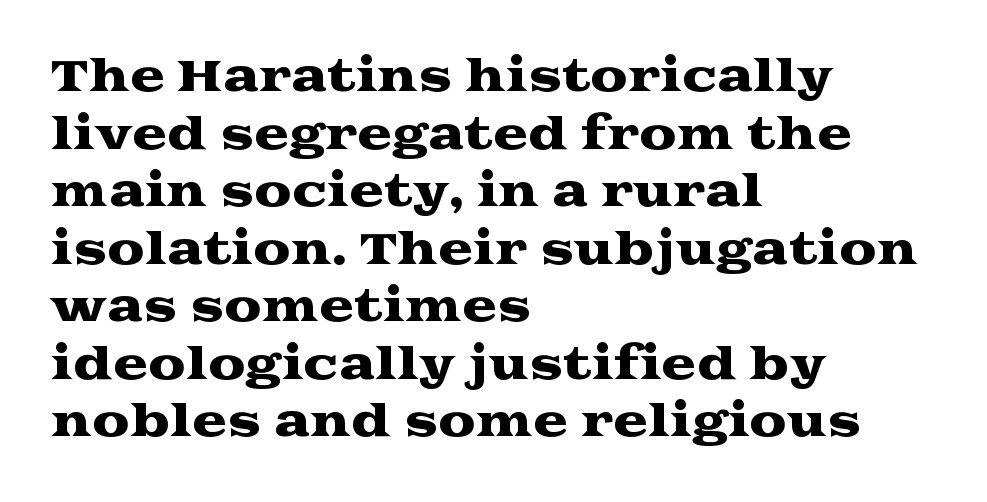
The image shows 42 px wide serif type, upright; set left-aligned, normal line spacing (1.37x), normal letter spacing, not underlined; medium stroke contrast and a medium x-height.
